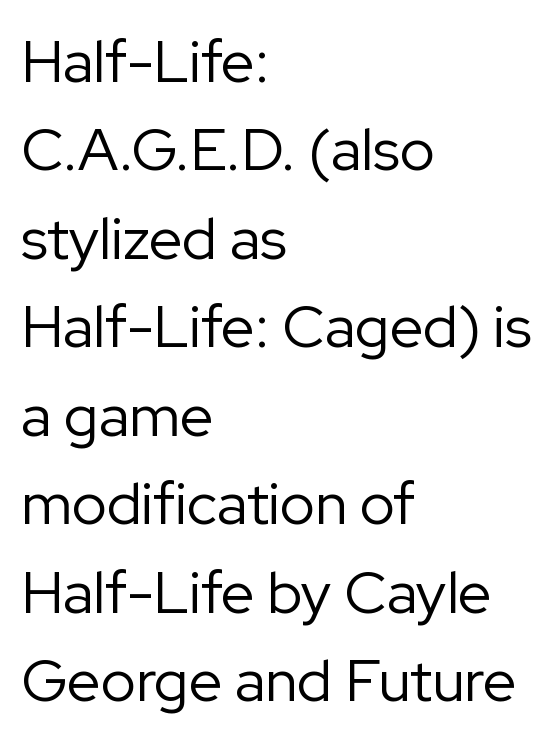
Summary of weight: not heavy and not bold. Decoration check: the copy has no underline. This is roman type, the default non-slanted kind. Students, note that the glyphs here touch the page at normal intervals. Line beginnings align vertically; line endings do not.
